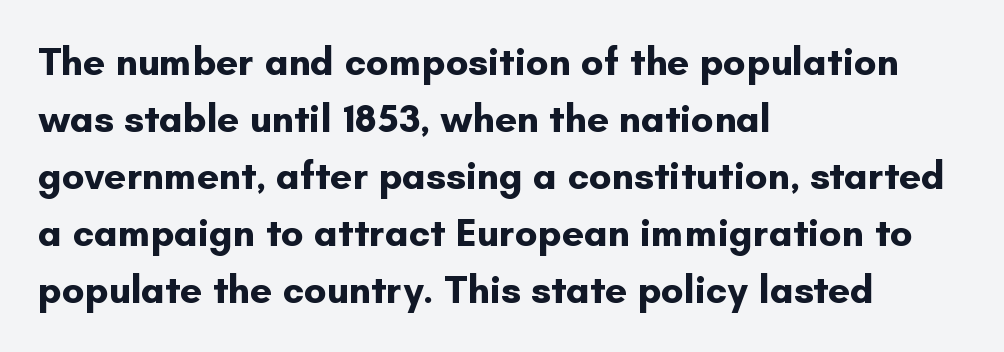
The image shows 39 px bold sans-serif type, upright; set left-aligned, normal line spacing (1.46x), normal letter spacing, not underlined; low stroke contrast and a small x-height.
